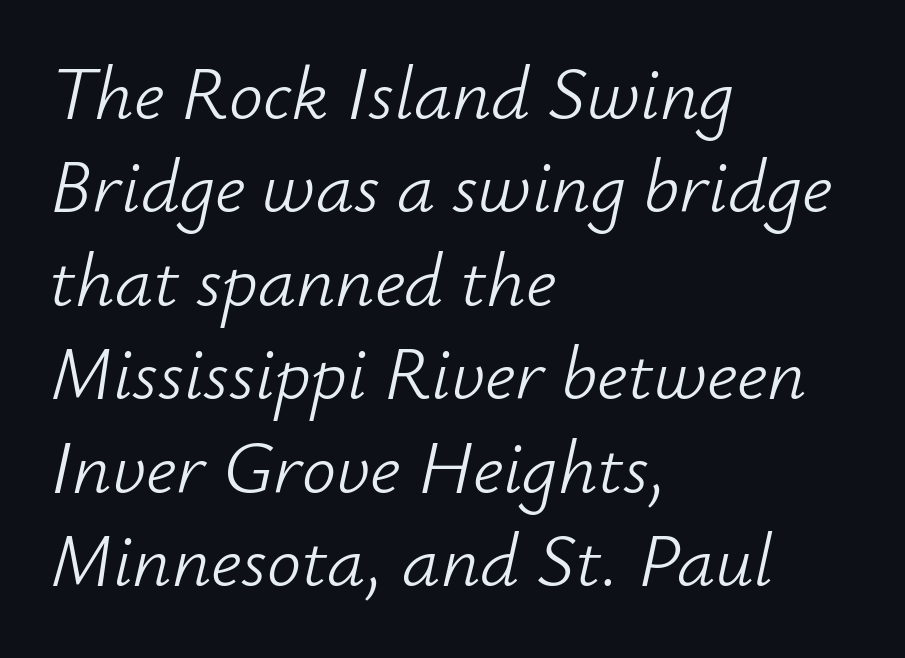
Q: Is the text bold? A: No.
Q: Is the text italic (slanted)? A: Yes, it leans right by about 12 degrees.
Q: Is the text underlined? A: No.
Q: How is the paragraph aligned? A: Left-aligned.
Q: Is the spacing between letters normal or unusually wide? A: Normal.
Q: Width (condensed, normal, or wide)? A: Normal.
Q: Stroke contrast? A: Low.
Q: x-height? A: Small.
Q: Monospaced? A: No.
